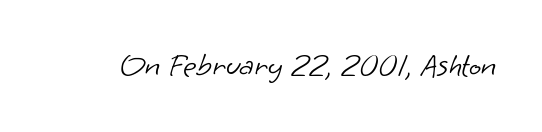
{"serif": "no", "bold": "no", "weight": "light", "width": "normal", "stroke_contrast": "low", "x_height": "small", "monospaced": "no", "underline": "no", "letter_spacing": "normal", "letter_spacing_em": 0.0, "glyph_px": 32}
